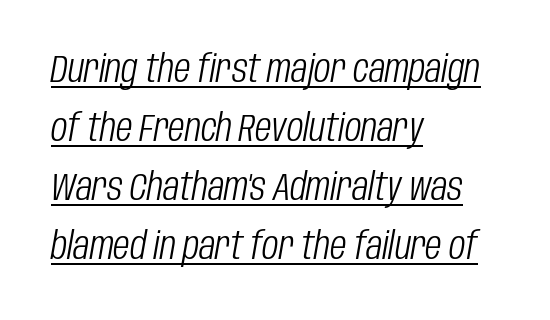
{"italic": "yes", "lean": "right", "slant_degrees": 10, "bold": "no", "weight": "light", "width": "condensed", "stroke_contrast": "low", "x_height": "large", "monospaced": "no", "underline": "yes", "align": "left", "line_spacing": "normal", "line_spacing_ratio": 1.55, "letter_spacing": "normal", "letter_spacing_em": 0.0, "glyph_px": 38}
